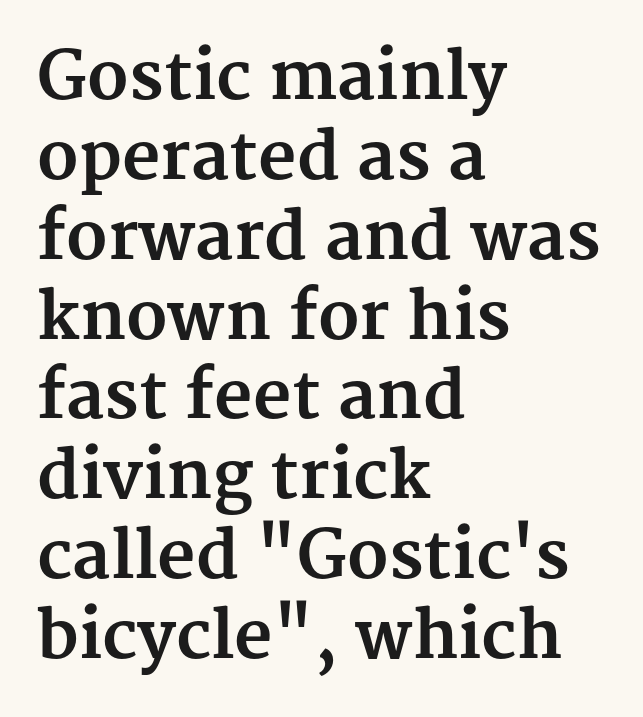
Q: Is the text bold? A: Yes.
Q: Is the text italic (slanted)? A: No, it is upright.
Q: Is the typeface a serif or a sans-serif typeface? A: Serif.
Q: Is the text underlined? A: No.
Q: How is the paragraph aligned? A: Left-aligned.
Q: Is the spacing between letters normal or unusually wide? A: Normal.
Q: Width (condensed, normal, or wide)? A: Normal.
Q: Stroke contrast? A: Medium.
Q: x-height? A: Medium.
Q: Monospaced? A: No.
